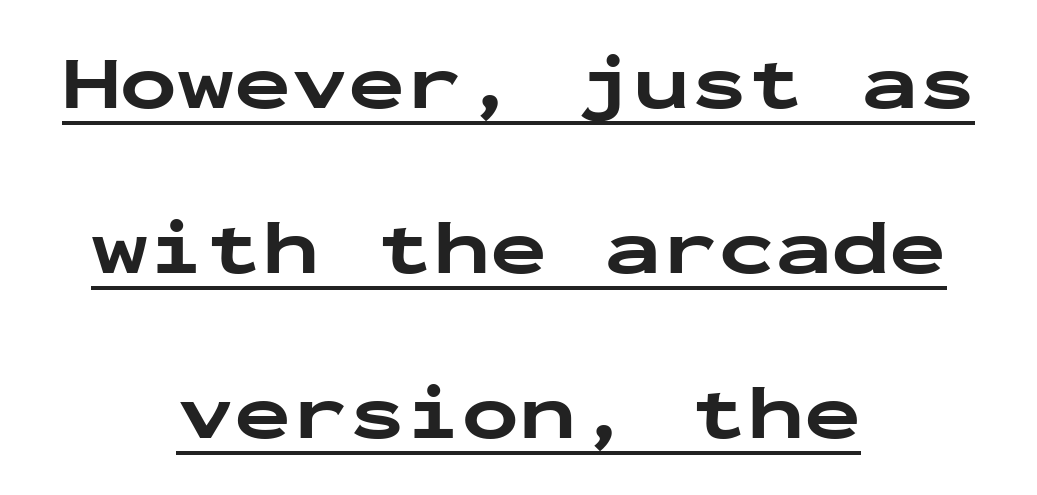
Regarding leading, the lines here are spaced well apart. Observe the absence of serifs on each vertical stroke in this sample. The face used here is monospaced, like something from a code editor. The characters look thick and weighty, a clear bold.
